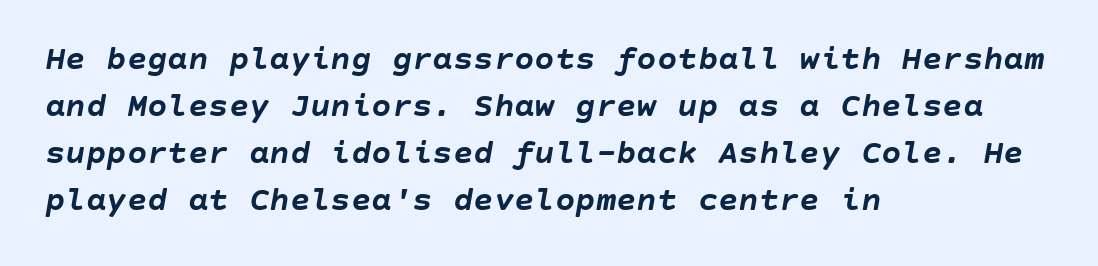
{"italic": "yes", "lean": "right", "slant_degrees": 10, "bold": "yes", "weight": "semibold", "width": "normal", "stroke_contrast": "low", "x_height": "large", "underline": "no", "align": "left", "line_spacing": "normal", "line_spacing_ratio": 1.38, "letter_spacing": "normal", "letter_spacing_em": 0.0, "glyph_px": 34}
